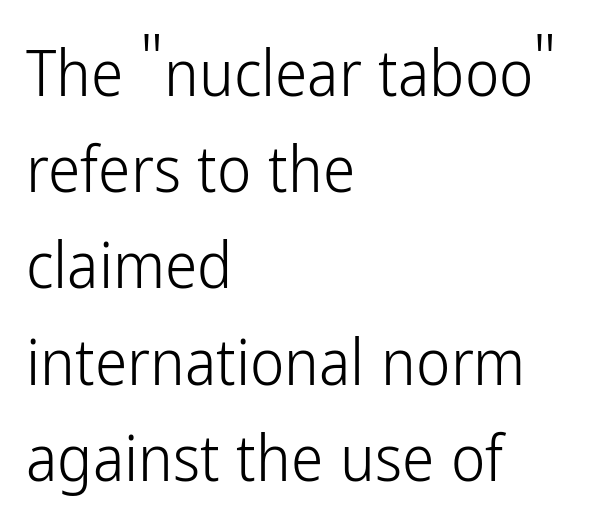
Notice how the stems are strictly vertical — no italics here. A clean baseline with only descenders dipping below it. Which margin do the lines hug? The left one — the right edge is uneven. Horizontal bands of white between lines are of average thickness.
